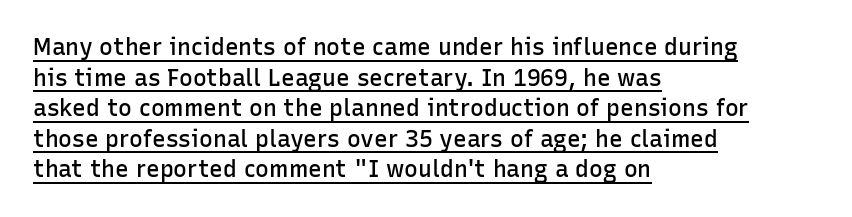
The image shows 23 px text type, upright; set left-aligned, normal line spacing (1.33x), normal letter spacing, underlined.
